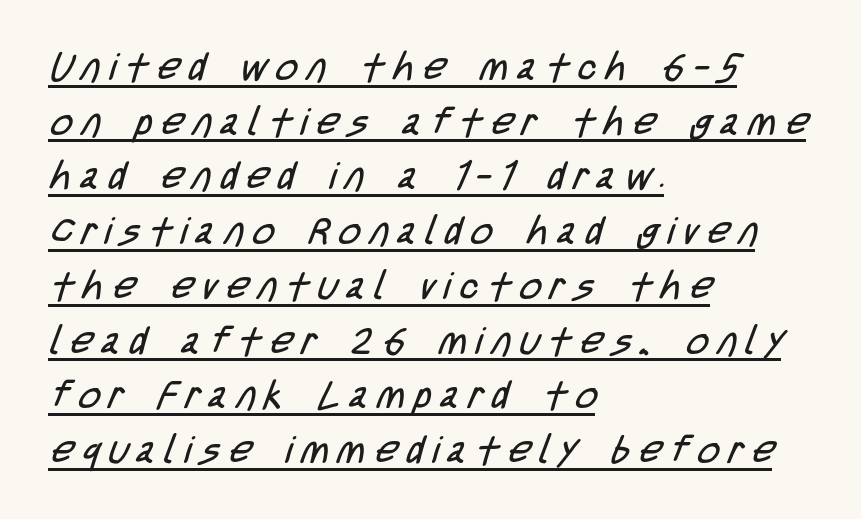
Note: no serifs on the glyphs. Rows of type keep a routine distance in the vertical direction. Here the designer chose a conventional face with non-uniform glyph widths. Honestly, the underline is the first thing you notice here. Words appear elongated and porous because spacing is wide.
